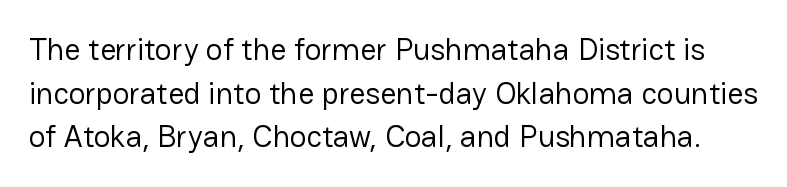
The image shows 31 px regular-weight sans-serif type, upright; set normal line spacing (1.41x), normal letter spacing, not underlined; low stroke contrast and a medium x-height.
